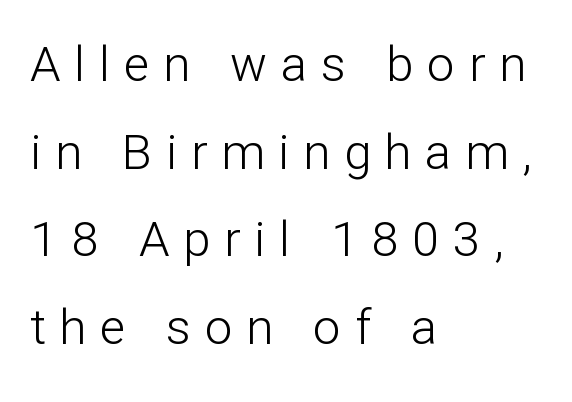
Q: Is the text bold? A: No.
Q: Is the text italic (slanted)? A: No, it is upright.
Q: Is the typeface a serif or a sans-serif typeface? A: Sans-serif.
Q: Is the text underlined? A: No.
Q: How is the paragraph aligned? A: Left-aligned.
Q: Is the spacing between letters normal or unusually wide? A: Unusually wide.
Q: Width (condensed, normal, or wide)? A: Normal.
Q: Stroke contrast? A: Low.
Q: x-height? A: Medium.
Q: Monospaced? A: No.
